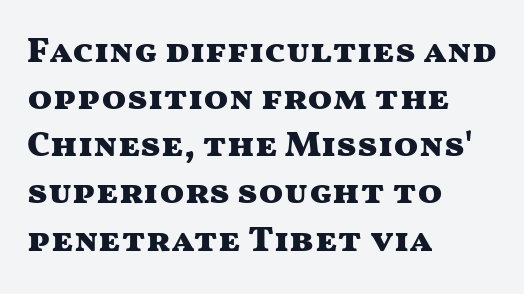
The image shows 36 px heavy, wide sans-serif type, upright; set left-aligned, normal line spacing (1.31x), normal letter spacing, not underlined; medium stroke contrast and a medium x-height.
